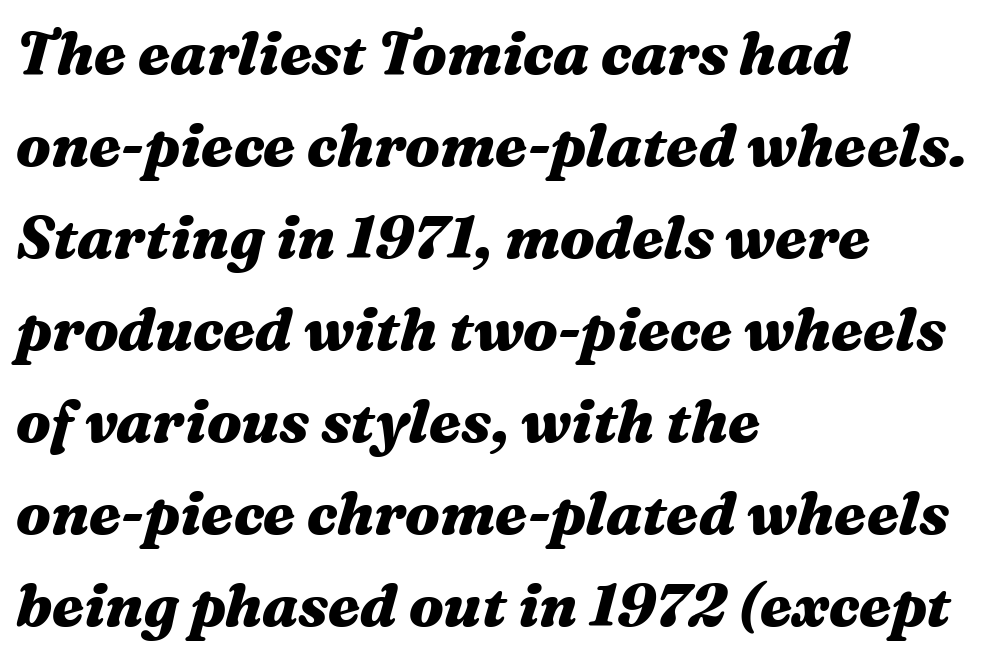
The image shows 59 px heavy, wide type, italic (leaning right); set left-aligned, normal line spacing (1.56x), normal letter spacing, not underlined; medium stroke contrast and a medium x-height.
